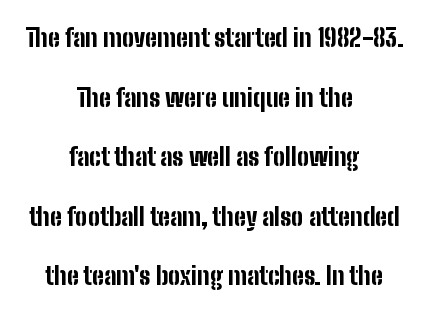
Q: Is the text bold? A: Yes.
Q: Is the text italic (slanted)? A: No, it is upright.
Q: Is the text underlined? A: No.
Q: How is the paragraph aligned? A: Centered.
Q: Is the spacing between letters normal or unusually wide? A: Normal.
Q: Is the spacing between lines tight, normal or loose? A: Loose.
